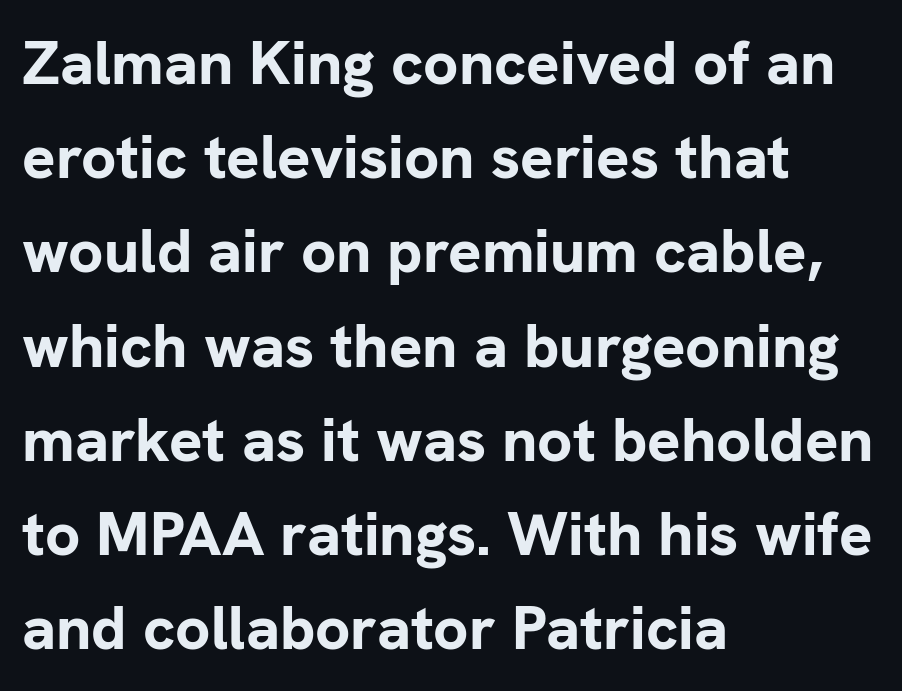
Q: Is the text bold? A: Yes.
Q: Is the text italic (slanted)? A: No, it is upright.
Q: Is the typeface a serif or a sans-serif typeface? A: Sans-serif.
Q: Is the text underlined? A: No.
Q: How is the paragraph aligned? A: Left-aligned.
Q: Is the spacing between letters normal or unusually wide? A: Normal.
Q: Is the spacing between lines tight, normal or loose? A: Normal.
Q: Width (condensed, normal, or wide)? A: Normal.
Q: Stroke contrast? A: Low.
Q: x-height? A: Medium.
Q: Monospaced? A: No.
